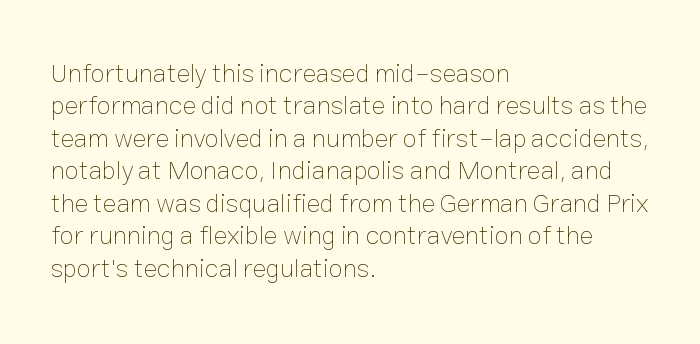
Line spacing here is normal. Nobody touched the tracking dial on this one. Quick note: underline off. Designer's note — italics off, roman on. The lines are quadded left.
